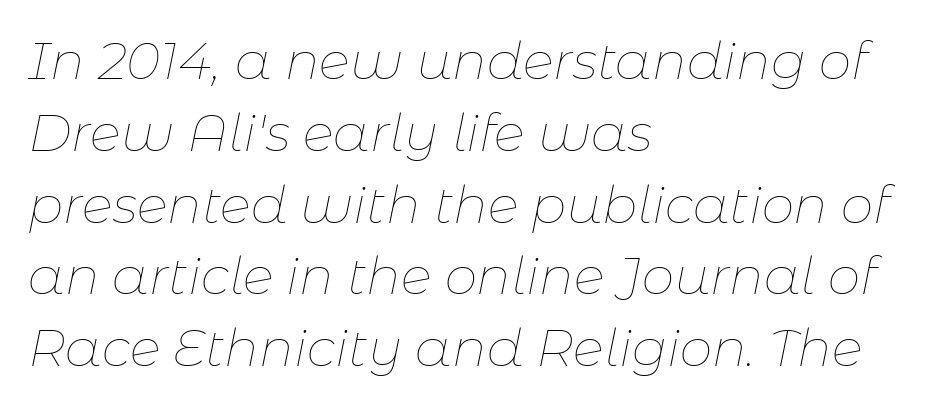
Quick note: italic. The line texture is even and compact thanks to regular tracking. Rule under the text: the space is simply empty. Reading down the column, the eye jumps a familiar distance to each next line.
